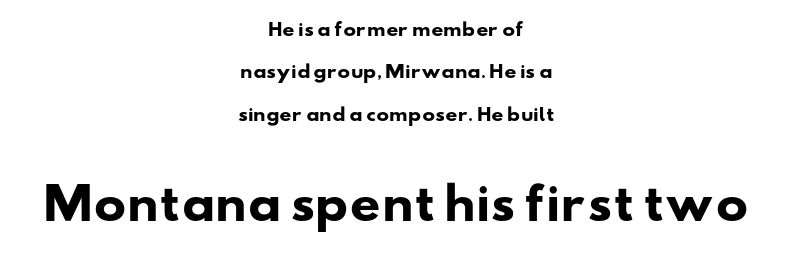
Descenders are the only things crossing below the line. Spacing verdict: proportional, widths tailored to each character. The letterforms sit shoulder to shoulder at normal distance. In terms of letterform style, serifs are entirely absent.
